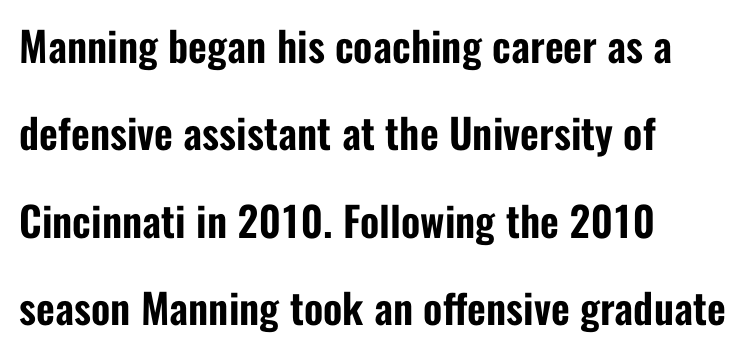
{"serif": "no", "italic": "no", "width": "condensed", "stroke_contrast": "low", "x_height": "medium", "monospaced": "no", "underline": "no", "align": "left", "line_spacing": "loose", "line_spacing_ratio": 2.13, "letter_spacing": "normal", "letter_spacing_em": 0.0, "glyph_px": 41}
